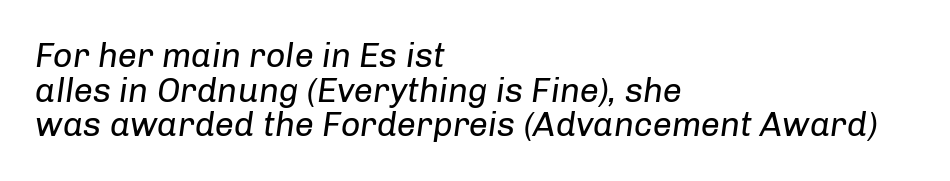
The image shows 34 px regular-weight type, italic (leaning right); set left-aligned, tight line spacing (1.02x), normal letter spacing, not underlined; low stroke contrast and a medium x-height.
